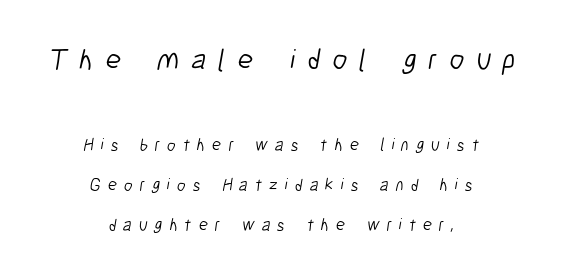
Horizontally, the lines are justified to the midpoint only. Lines of text with bare space underneath. These glyphs show unthickened strokes, regular width or finer. The face used here is a sans, in the tradition of grotesques and geometrics. Top chunk: large. Bottom chunk: small.
